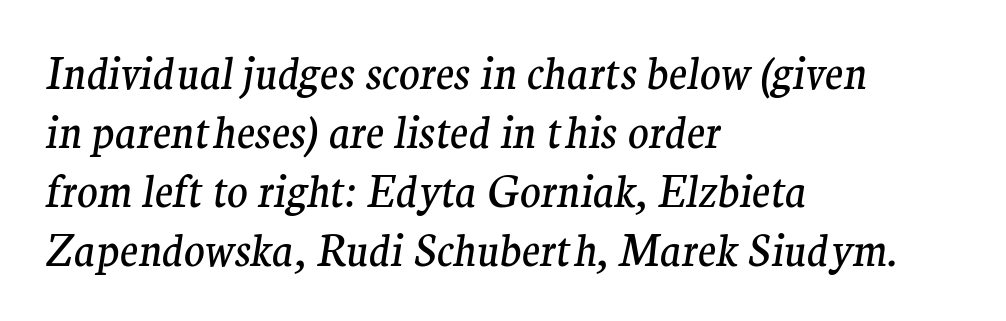
Q: Is the text bold? A: No.
Q: Is the text italic (slanted)? A: Yes, it leans right by about 9 degrees.
Q: Is the typeface a serif or a sans-serif typeface? A: Serif.
Q: Is the text underlined? A: No.
Q: How is the paragraph aligned? A: Left-aligned.
Q: Is the spacing between letters normal or unusually wide? A: Normal.
Q: Is the spacing between lines tight, normal or loose? A: Normal.
Q: Width (condensed, normal, or wide)? A: Normal.
Q: Stroke contrast? A: Medium.
Q: x-height? A: Medium.
Q: Monospaced? A: No.
